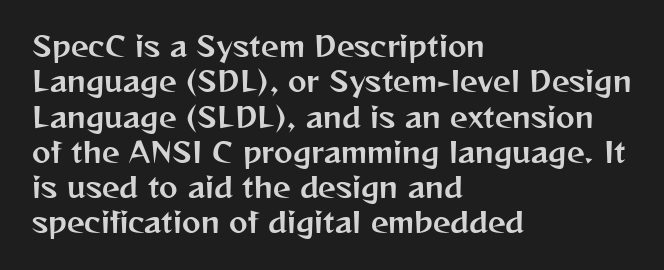
{"serif": "no", "italic": "no", "width": "normal", "stroke_contrast": "medium", "x_height": "medium", "monospaced": "no", "underline": "no", "align": "left", "line_spacing": "normal", "line_spacing_ratio": 1.26, "letter_spacing": "normal", "letter_spacing_em": 0.0, "glyph_px": 28}
